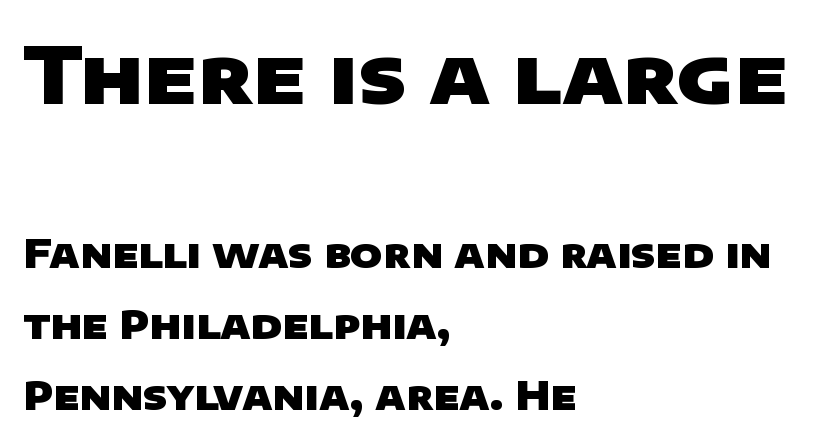
{"serif": "no", "bold": "yes", "weight": "heavy", "width": "wide", "stroke_contrast": "low", "x_height": "large", "monospaced": "no", "underline": "no", "align": "left", "line_spacing_ratio": 1.82, "letter_spacing": "normal", "letter_spacing_em": 0.0, "larger_block": "first", "size_ratio": 2.0, "glyph_px": 78}
